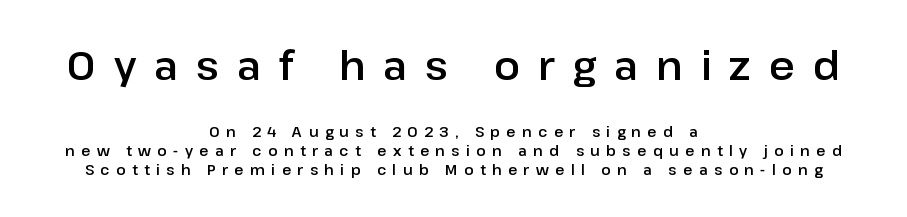
Q: Is the text italic (slanted)? A: No, it is upright.
Q: Is the typeface a serif or a sans-serif typeface? A: Sans-serif.
Q: Is the text underlined? A: No.
Q: How is the paragraph aligned? A: Centered.
Q: Is the spacing between letters normal or unusually wide? A: Unusually wide.
Q: Is the spacing between lines tight, normal or loose? A: Normal.
Q: Which block of text is set in a larger size, the first (top) or the second (bottom)? A: The first (top) one.
Q: Width (condensed, normal, or wide)? A: Normal.
Q: Stroke contrast? A: Low.
Q: x-height? A: Medium.
Q: Monospaced? A: No.
